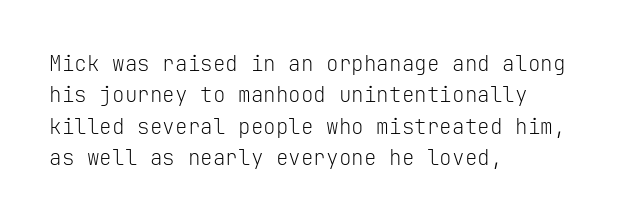
{"italic": "no", "bold": "no", "underline": "no", "align": "left", "line_spacing": "normal", "line_spacing_ratio": 1.49, "letter_spacing": "normal", "letter_spacing_em": 0.0, "glyph_px": 21}
